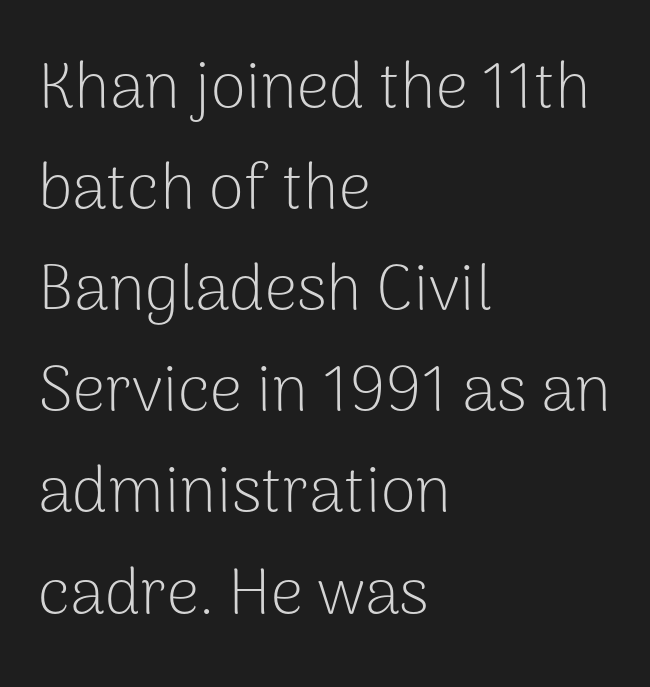
Q: Is the text bold? A: No.
Q: Is the text italic (slanted)? A: No, it is upright.
Q: Is the typeface a serif or a sans-serif typeface? A: Sans-serif.
Q: Is the text underlined? A: No.
Q: How is the paragraph aligned? A: Left-aligned.
Q: Is the spacing between letters normal or unusually wide? A: Normal.
Q: Is the spacing between lines tight, normal or loose? A: Normal.
Q: Width (condensed, normal, or wide)? A: Normal.
Q: Stroke contrast? A: Low.
Q: x-height? A: Medium.
Q: Monospaced? A: No.
